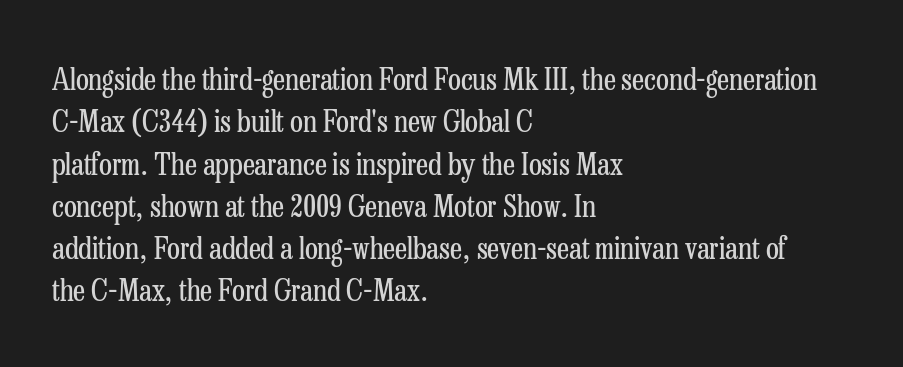
A light-to-regular cut is what we see here. Characters follow at the spacing the type designer built in. Any mark beneath the type? The region is blank. The rendering uses natural spacing where letterforms have individual widths. The passage shown is typeset with a serif family.
